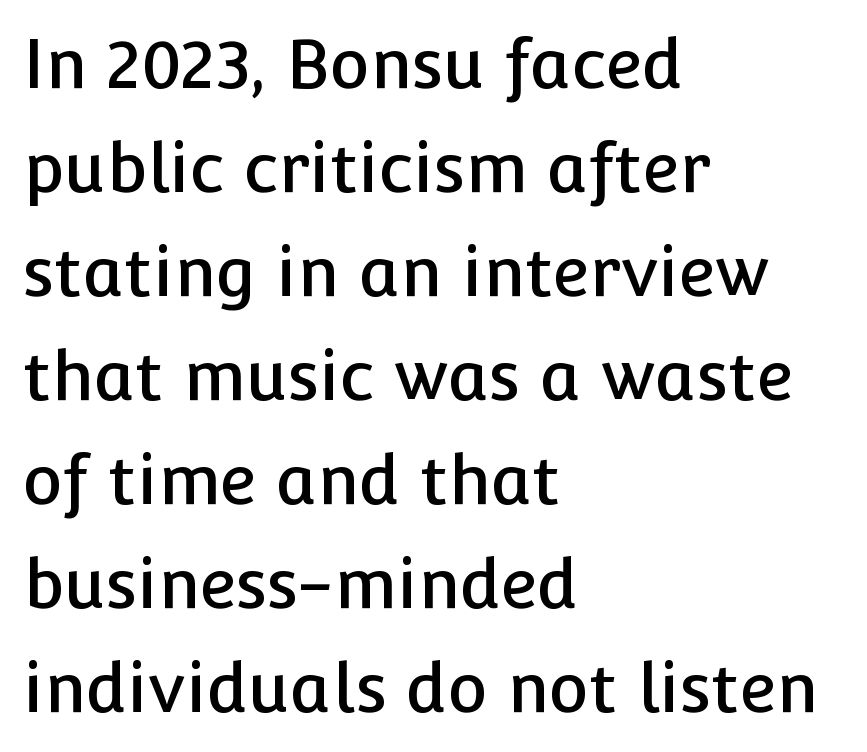
The image shows 68 px sans-serif type, upright; set left-aligned, normal line spacing (1.53x), normal letter spacing, not underlined; low stroke contrast and a medium x-height.
